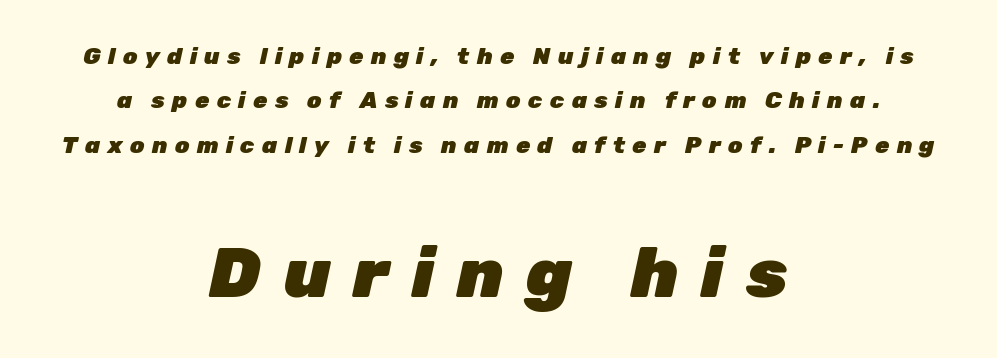
{"italic": "yes", "lean": "right", "slant_degrees": 12, "bold": "yes", "weight": "heavy", "width": "normal", "stroke_contrast": "low", "x_height": "medium", "monospaced": "no", "underline": "no", "align": "center", "line_spacing": "loose", "line_spacing_ratio": 1.93, "letter_spacing": "wide", "letter_spacing_em": 0.32, "larger_block": "second", "size_ratio": 3.04, "glyph_px": 70}
